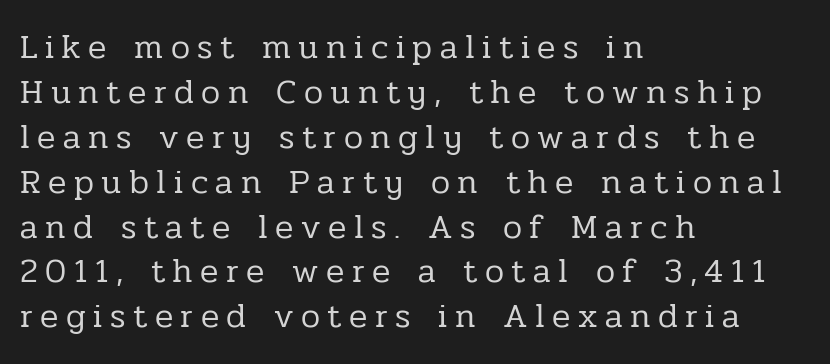
Q: Is the text bold? A: No.
Q: Is the text italic (slanted)? A: No, it is upright.
Q: Is the typeface a serif or a sans-serif typeface? A: Serif.
Q: Is the text underlined? A: No.
Q: How is the paragraph aligned? A: Left-aligned.
Q: Is the spacing between letters normal or unusually wide? A: Unusually wide.
Q: Is the spacing between lines tight, normal or loose? A: Normal.
Q: Width (condensed, normal, or wide)? A: Normal.
Q: Stroke contrast? A: Low.
Q: x-height? A: Medium.
Q: Monospaced? A: No.
